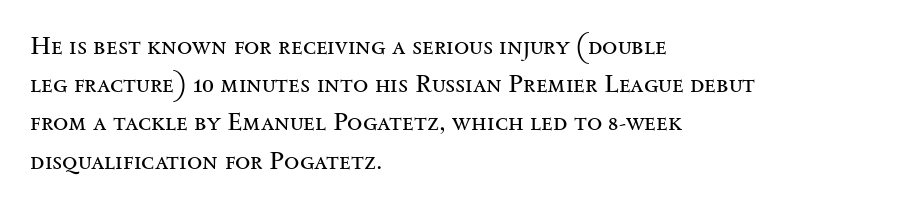
The image shows 25 px text type, upright; set left-aligned, normal line spacing (1.53x), normal letter spacing, not underlined.
